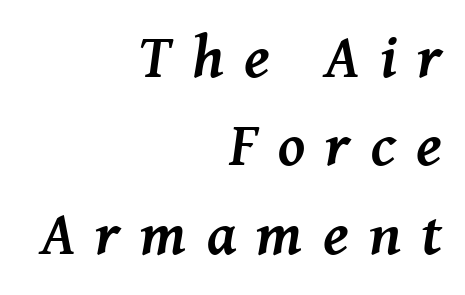
Compared with typical paragraphs, the rows here are spaced about the same. This rendering widens character spacing well past its baseline value. Yep, that's italic — everything's leaning. Here the designer chose a conventional face with non-uniform glyph widths. Does the weight exceed regular? Yes, all the way to bold. Words float on clear page, feet unadorned.
